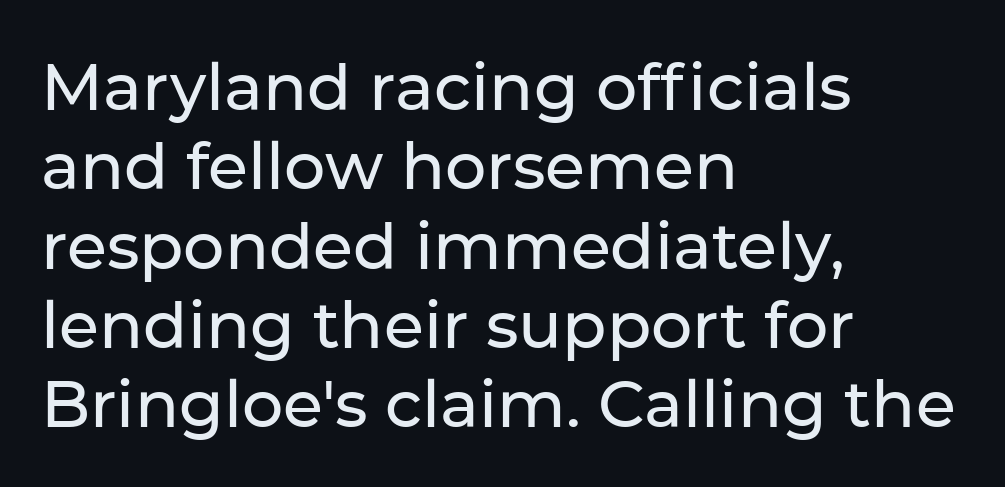
{"serif": "no", "italic": "no", "width": "normal", "stroke_contrast": "low", "x_height": "medium", "monospaced": "no", "underline": "no", "align": "left", "line_spacing_ratio": 1.22, "letter_spacing": "normal", "letter_spacing_em": 0.0, "glyph_px": 65}
